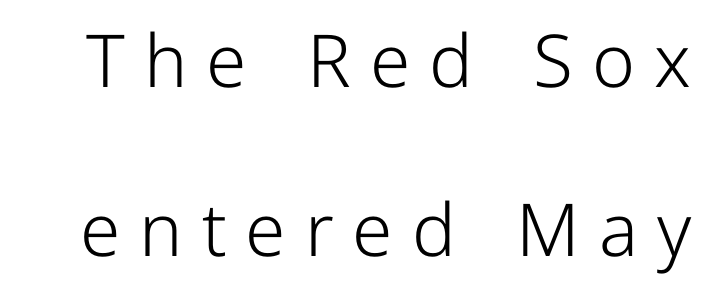
Q: Is the text bold? A: No.
Q: Is the text italic (slanted)? A: No, it is upright.
Q: Is the typeface a serif or a sans-serif typeface? A: Sans-serif.
Q: Is the text underlined? A: No.
Q: Is the spacing between letters normal or unusually wide? A: Unusually wide.
Q: Is the spacing between lines tight, normal or loose? A: Loose.
Q: Width (condensed, normal, or wide)? A: Normal.
Q: Stroke contrast? A: Low.
Q: x-height? A: Medium.
Q: Monospaced? A: No.
